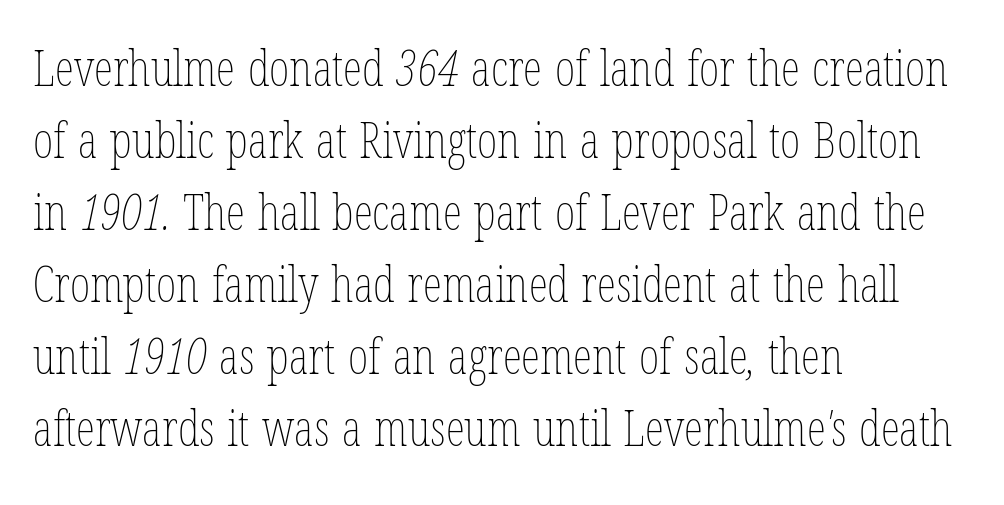
The image shows 49 px thin, condensed type; set left-aligned, normal line spacing (1.47x), normal letter spacing, not underlined; low stroke contrast and a medium x-height.
